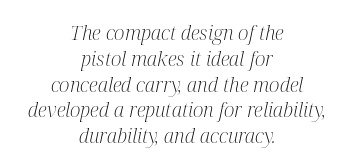
Check under the words: just untouched page. These lines sit exactly where default settings would place them. When letters slant like this, we call the style italic. The compositor balanced each line on the midline. The strokes are not fattened; the text isn't bold. You could call the tracking neutral — neither tight nor loose.
